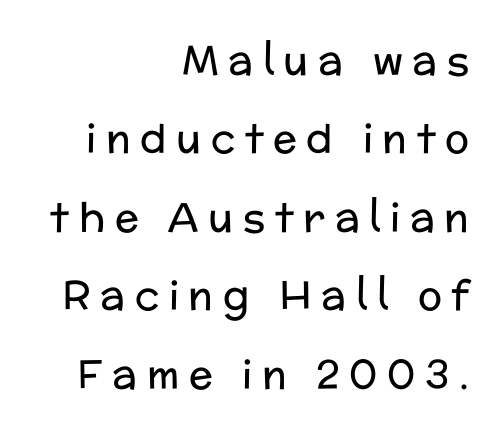
Q: Is the text bold? A: No.
Q: Is the text italic (slanted)? A: No, it is upright.
Q: Is the typeface a serif or a sans-serif typeface? A: Sans-serif.
Q: Is the text underlined? A: No.
Q: How is the paragraph aligned? A: Right-aligned.
Q: Is the spacing between letters normal or unusually wide? A: Unusually wide.
Q: Is the spacing between lines tight, normal or loose? A: Loose.
Q: Width (condensed, normal, or wide)? A: Normal.
Q: Stroke contrast? A: Low.
Q: x-height? A: Medium.
Q: Monospaced? A: No.
